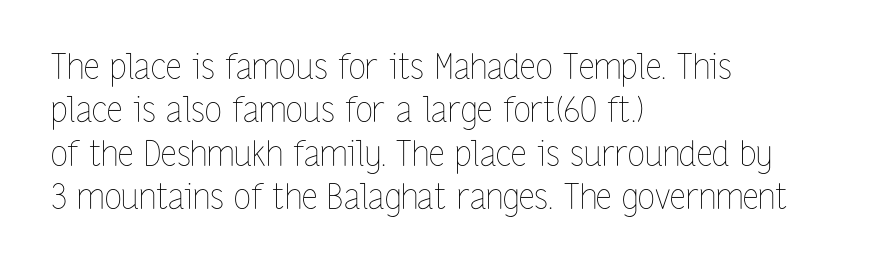
The passage shown is typed in a proportional face where columns would drift. Every row of glyphs begins at an identical x-position on the left. Has an underline been added? It has not. These lines were composed using upright roman letters. Between one letter and the next there's only the usual sliver of space.
